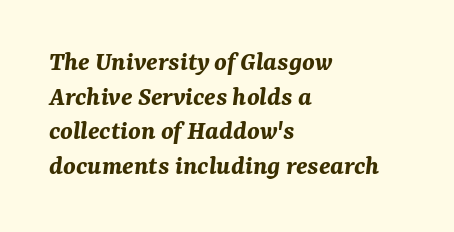
Q: Is the text bold? A: Yes.
Q: Is the text italic (slanted)? A: Yes, it leans right by about 7 degrees.
Q: Is the text underlined? A: No.
Q: How is the paragraph aligned? A: Left-aligned.
Q: Is the spacing between letters normal or unusually wide? A: Normal.
Q: Width (condensed, normal, or wide)? A: Normal.
Q: Stroke contrast? A: Medium.
Q: x-height? A: Medium.
Q: Monospaced? A: No.
